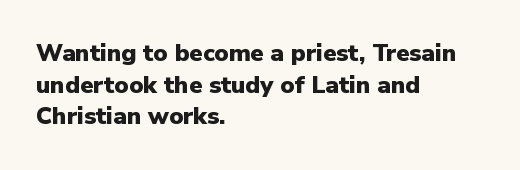
Honestly, the letter spacing is just normal — you wouldn't notice it. One glance says typical: line gaps are just what's usual. These lines stack with their left ends in a neat column. The type sits square on the baseline with zero lean. Descender tails drop into unmarked territory. How heavy is the stroke? Heavy — this is a bold.
